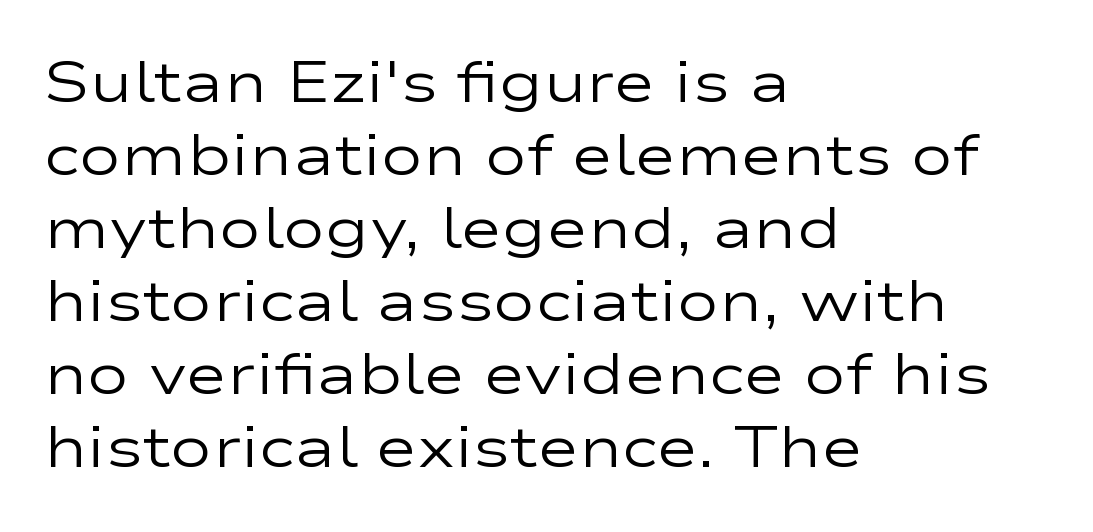
Q: Is the text bold? A: No.
Q: Is the text italic (slanted)? A: No, it is upright.
Q: Is the typeface a serif or a sans-serif typeface? A: Sans-serif.
Q: Is the text underlined? A: No.
Q: How is the paragraph aligned? A: Left-aligned.
Q: Is the spacing between letters normal or unusually wide? A: Normal.
Q: Is the spacing between lines tight, normal or loose? A: Normal.
Q: Width (condensed, normal, or wide)? A: Wide.
Q: Stroke contrast? A: Low.
Q: x-height? A: Medium.
Q: Monospaced? A: No.
